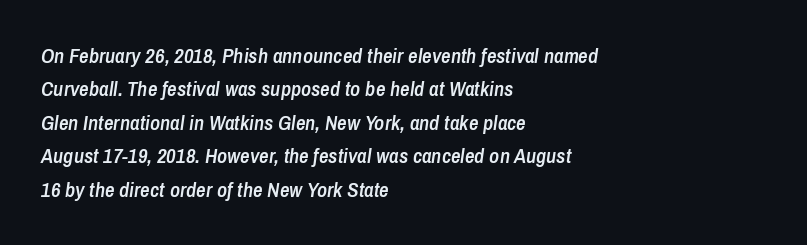
The image shows 21 px text type, italic (leaning right); set left-aligned, normal line spacing (1.59x), normal letter spacing, not underlined.
